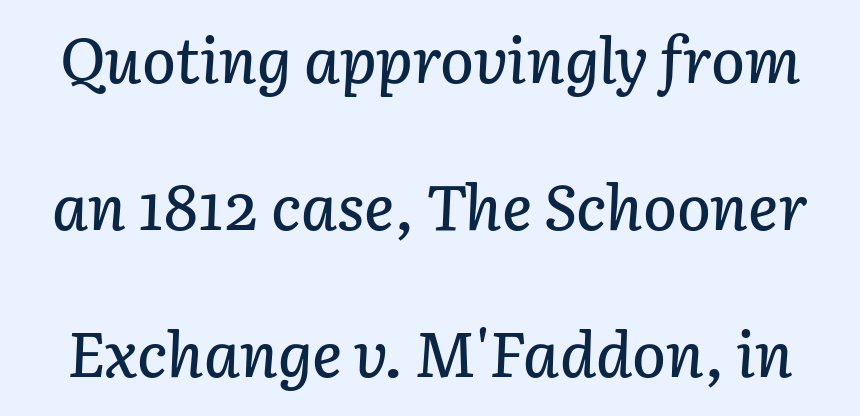
Q: Is the text italic (slanted)? A: Yes, it leans right by about 3 degrees.
Q: Is the text underlined? A: No.
Q: Is the spacing between letters normal or unusually wide? A: Normal.
Q: Is the spacing between lines tight, normal or loose? A: Loose.
Q: Width (condensed, normal, or wide)? A: Normal.
Q: Stroke contrast? A: Low.
Q: x-height? A: Medium.
Q: Monospaced? A: No.
